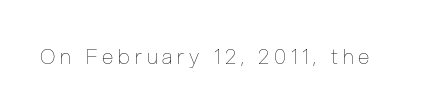
{"italic": "no", "bold": "no", "underline": "no", "letter_spacing": "wide", "letter_spacing_em": 0.23, "glyph_px": 21}
